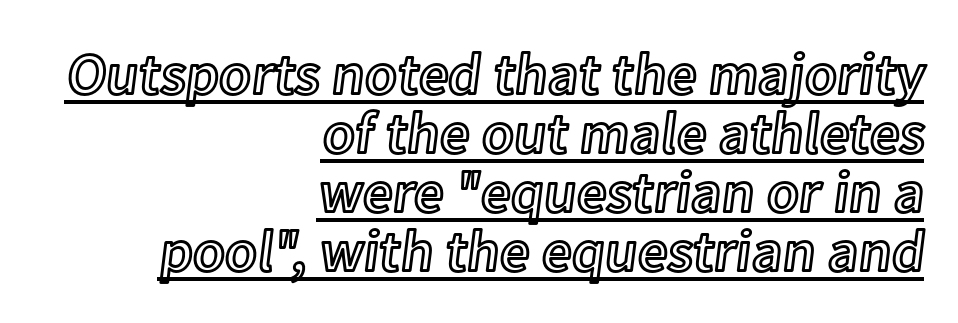
Vertical spacing — tight. Underline: present. In CSS terms this would be text-align: right. Nothing unusual about the tracking: characters are spaced as the font intends.
